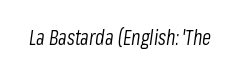
The passage shown has conventional tracking throughout. Every character sits at an angle, as italics do. A quiet, ordinary-to-light weight characterises the typeface. No word sits above an underline.
